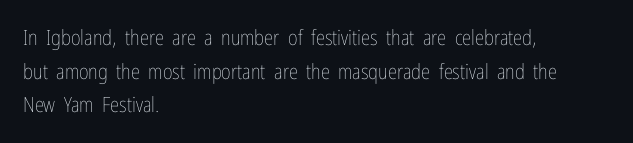
The font's upright variant was chosen for this text. Does the leading feel generous? No, just average. Letters rest on an invisible, unmarked baseline. Heft: none added — not bold. Typeset ragged right — the left edge is the straight one.
